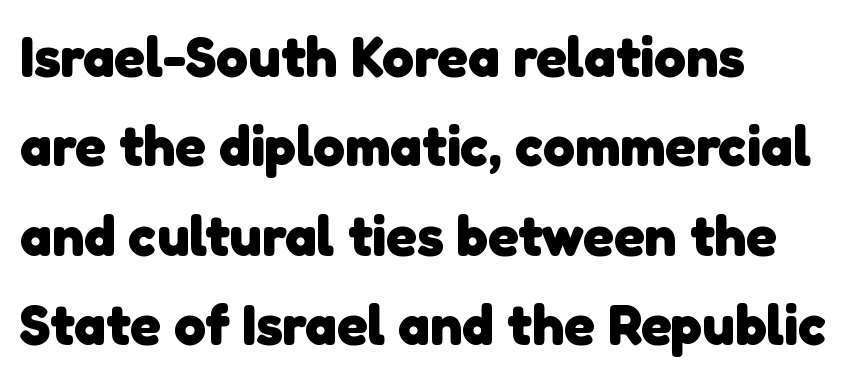
Q: Is the text bold? A: Yes.
Q: Is the typeface a serif or a sans-serif typeface? A: Sans-serif.
Q: Is the text underlined? A: No.
Q: How is the paragraph aligned? A: Left-aligned.
Q: Is the spacing between letters normal or unusually wide? A: Normal.
Q: Is the spacing between lines tight, normal or loose? A: Normal.
Q: Width (condensed, normal, or wide)? A: Normal.
Q: Stroke contrast? A: Low.
Q: x-height? A: Medium.
Q: Monospaced? A: No.
